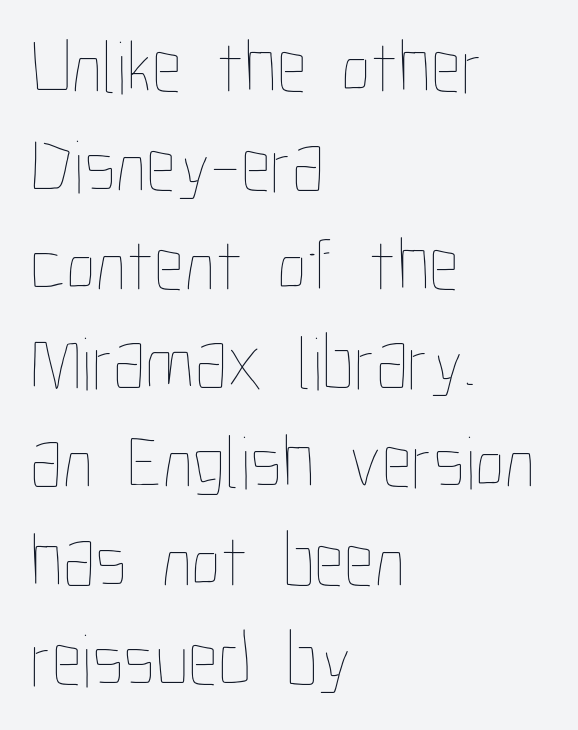
{"italic": "no", "bold": "no", "weight": "thin", "width": "condensed", "stroke_contrast": "low", "x_height": "medium", "monospaced": "no", "underline": "no", "align": "left", "line_spacing": "normal", "line_spacing_ratio": 1.3, "letter_spacing": "normal", "letter_spacing_em": 0.0, "glyph_px": 76}
